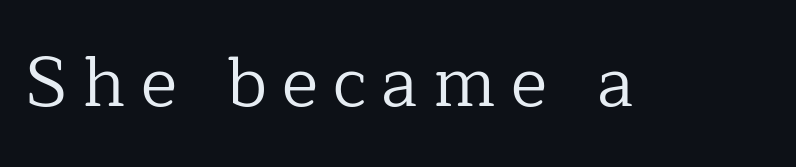
Q: Is the text bold? A: No.
Q: Is the text italic (slanted)? A: No, it is upright.
Q: Is the typeface a serif or a sans-serif typeface? A: Serif.
Q: Is the text underlined? A: No.
Q: Is the spacing between letters normal or unusually wide? A: Unusually wide.
Q: Width (condensed, normal, or wide)? A: Normal.
Q: Stroke contrast? A: Low.
Q: x-height? A: Medium.
Q: Monospaced? A: No.
